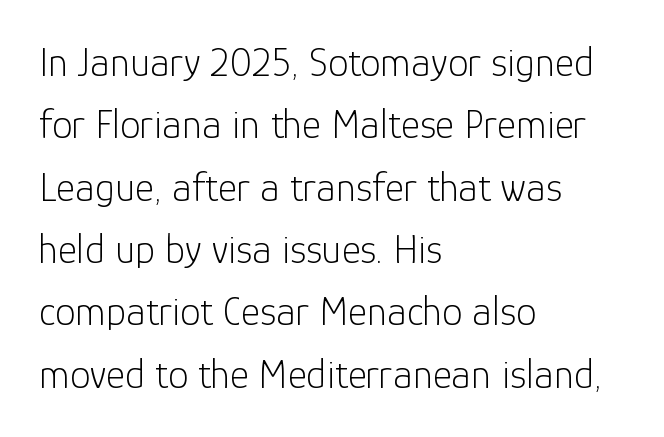
Q: Is the text bold? A: No.
Q: Is the text italic (slanted)? A: No, it is upright.
Q: Is the typeface a serif or a sans-serif typeface? A: Sans-serif.
Q: Is the text underlined? A: No.
Q: How is the paragraph aligned? A: Left-aligned.
Q: Is the spacing between letters normal or unusually wide? A: Normal.
Q: Is the spacing between lines tight, normal or loose? A: Normal.
Q: Width (condensed, normal, or wide)? A: Normal.
Q: Stroke contrast? A: Low.
Q: x-height? A: Medium.
Q: Monospaced? A: No.
